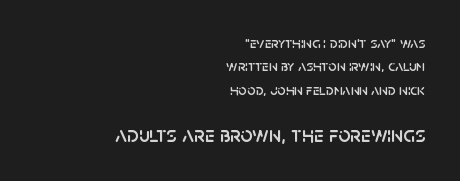
Q: Is the text italic (slanted)? A: No, it is upright.
Q: Is the text underlined? A: No.
Q: How is the paragraph aligned? A: Right-aligned.
Q: Is the spacing between letters normal or unusually wide? A: Normal.
Q: Is the spacing between lines tight, normal or loose? A: Normal.
Q: Which block of text is set in a larger size, the first (top) or the second (bottom)? A: The second (bottom) one.
